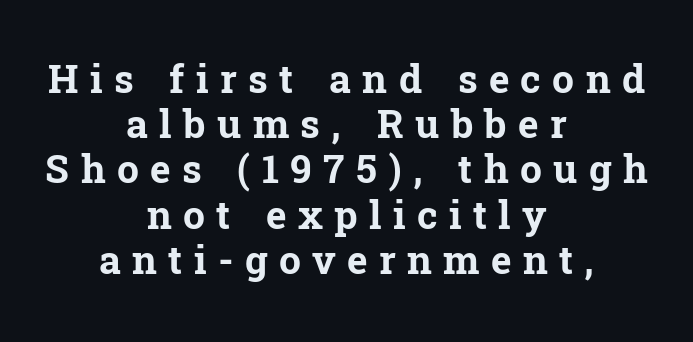
The image shows 39 px bold serif type, upright; set centered, line spacing 1.16x, unusually wide letter spacing (+0.29 em), not underlined; low stroke contrast and a medium x-height.
